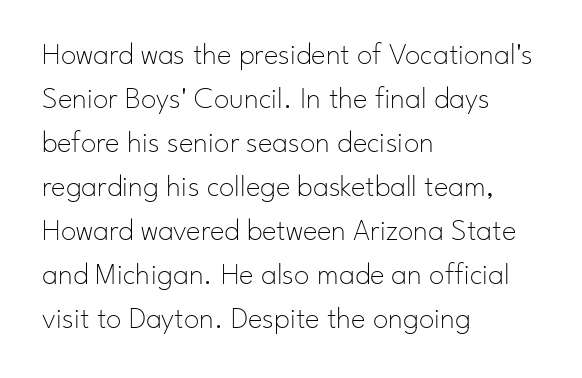
Does the copy run flush right? No — it runs flush left. Interline gaps are of average width in this sample. Classification — sans serif. The typesetting does not lean heavy: it is not bold. Words appear dense and cohesive because spacing is normal.
